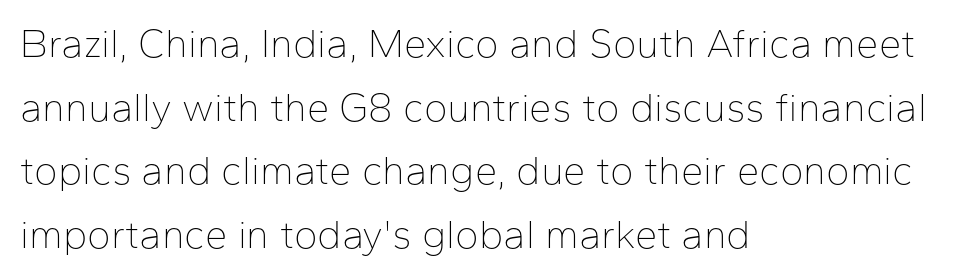
The image shows 40 px thin sans-serif type, upright; set left-aligned, normal line spacing (1.59x), normal letter spacing, not underlined; low stroke contrast and a medium x-height.
